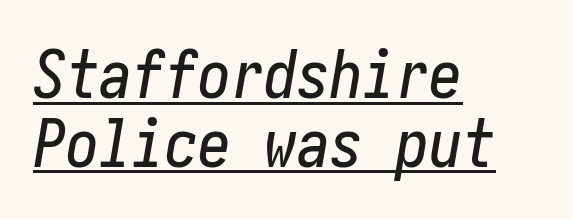
Q: Is the text italic (slanted)? A: Yes, it leans right by about 10 degrees.
Q: Is the text underlined? A: Yes.
Q: How is the paragraph aligned? A: Left-aligned.
Q: Is the spacing between letters normal or unusually wide? A: Normal.
Q: Is the spacing between lines tight, normal or loose? A: Tight.
Q: Width (condensed, normal, or wide)? A: Condensed.
Q: Stroke contrast? A: Low.
Q: x-height? A: Medium.
